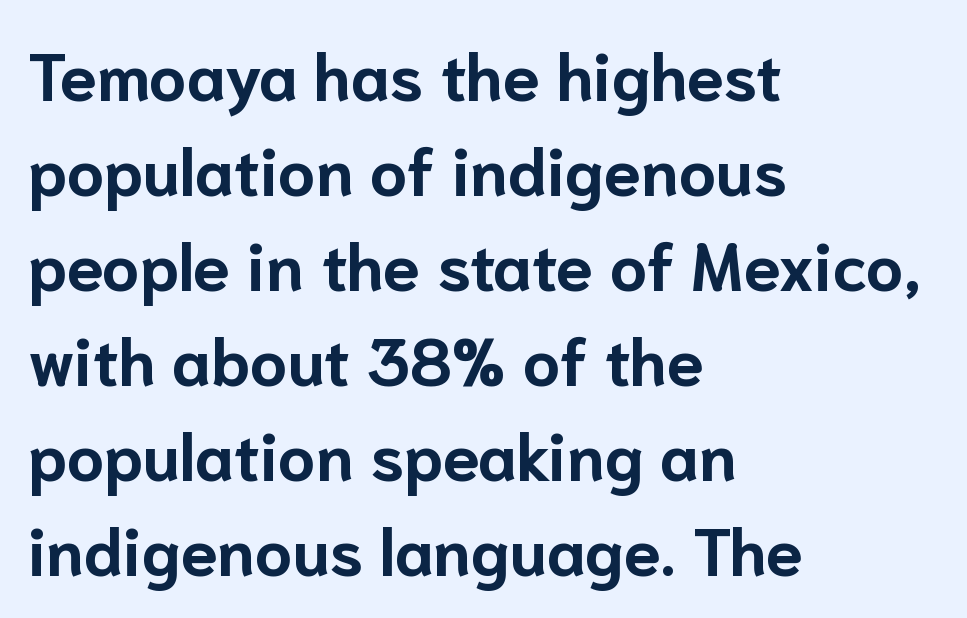
Q: Is the text bold? A: Yes.
Q: Is the text italic (slanted)? A: No, it is upright.
Q: Is the typeface a serif or a sans-serif typeface? A: Sans-serif.
Q: Is the text underlined? A: No.
Q: How is the paragraph aligned? A: Left-aligned.
Q: Is the spacing between letters normal or unusually wide? A: Normal.
Q: Is the spacing between lines tight, normal or loose? A: Normal.
Q: Width (condensed, normal, or wide)? A: Normal.
Q: Stroke contrast? A: Low.
Q: x-height? A: Medium.
Q: Monospaced? A: No.
